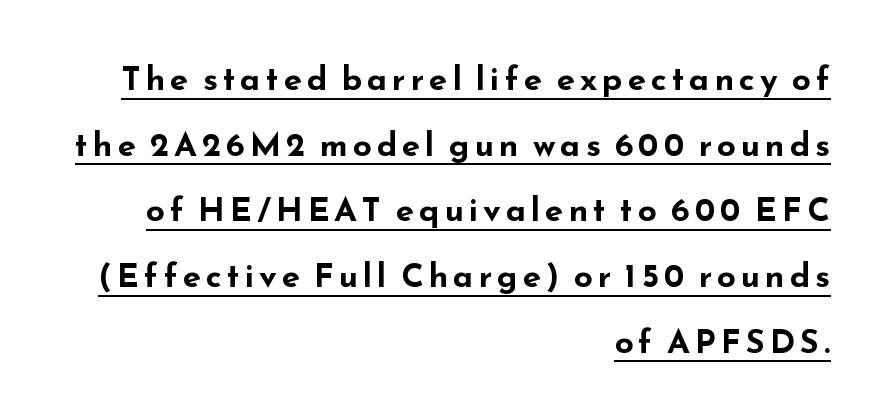
Q: Is the text bold? A: Yes.
Q: Is the text italic (slanted)? A: No, it is upright.
Q: Is the typeface a serif or a sans-serif typeface? A: Sans-serif.
Q: Is the text underlined? A: Yes.
Q: How is the paragraph aligned? A: Right-aligned.
Q: Is the spacing between lines tight, normal or loose? A: Loose.
Q: Width (condensed, normal, or wide)? A: Wide.
Q: Stroke contrast? A: Low.
Q: x-height? A: Small.
Q: Monospaced? A: No.
